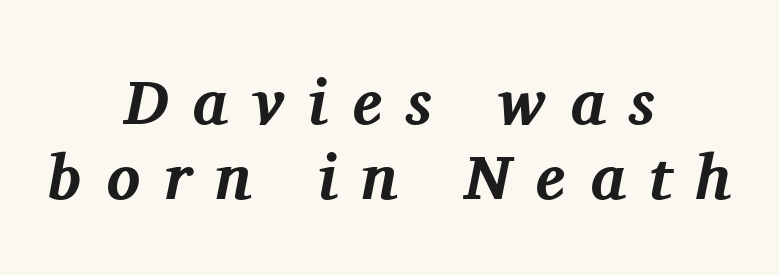
{"serif": "yes", "italic": "yes", "lean": "right", "slant_degrees": 11, "bold": "yes", "weight": "bold", "width": "normal", "stroke_contrast": "medium", "x_height": "medium", "monospaced": "no", "underline": "no", "align": "center", "line_spacing_ratio": 1.19, "letter_spacing": "wide", "letter_spacing_em": 0.38, "glyph_px": 63}
